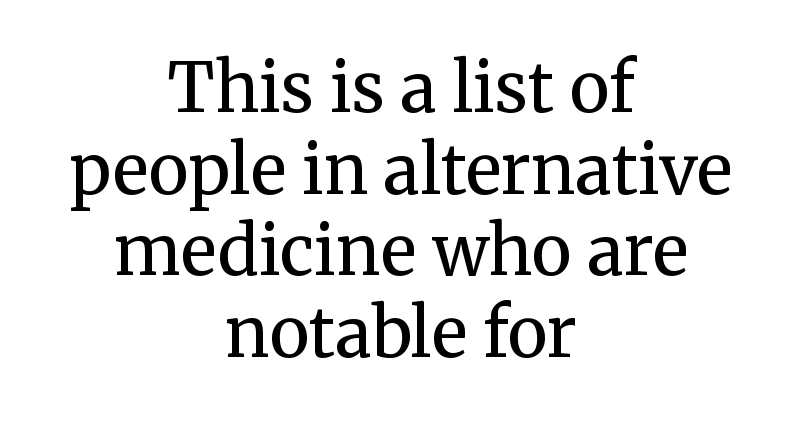
Leftover space on each line is divided equally before and after the words. Here the glyphs are tracked normally, forming tight word shapes. The face looks like a standard text weight, possibly lighter. The letters stand upright; this is a roman face. Check under the words: just untouched page. The text was rendered using a seriffed face with decorative stroke endings.
